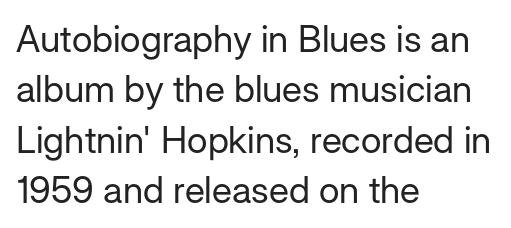
{"serif": "no", "italic": "no", "bold": "no", "weight": "regular", "width": "normal", "stroke_contrast": "low", "x_height": "medium", "monospaced": "no", "underline": "no", "align": "left", "line_spacing": "normal", "line_spacing_ratio": 1.36, "letter_spacing": "normal", "letter_spacing_em": 0.0, "glyph_px": 37}
